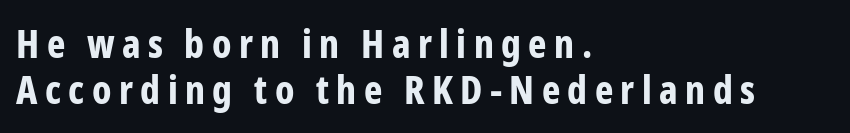
{"serif": "no", "italic": "no", "bold": "yes", "weight": "bold", "width": "condensed", "stroke_contrast": "low", "x_height": "medium", "monospaced": "no", "underline": "no", "align": "left", "line_spacing_ratio": 1.19, "glyph_px": 39}
